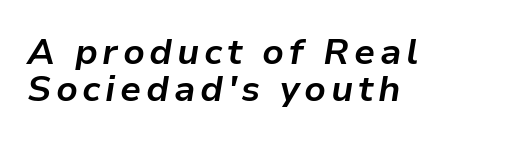
{"italic": "yes", "lean": "right", "slant_degrees": 9, "bold": "yes", "weight": "bold", "width": "normal", "stroke_contrast": "low", "x_height": "medium", "monospaced": "no", "underline": "no", "align": "left", "line_spacing": "tight", "line_spacing_ratio": 1.04, "glyph_px": 36}
